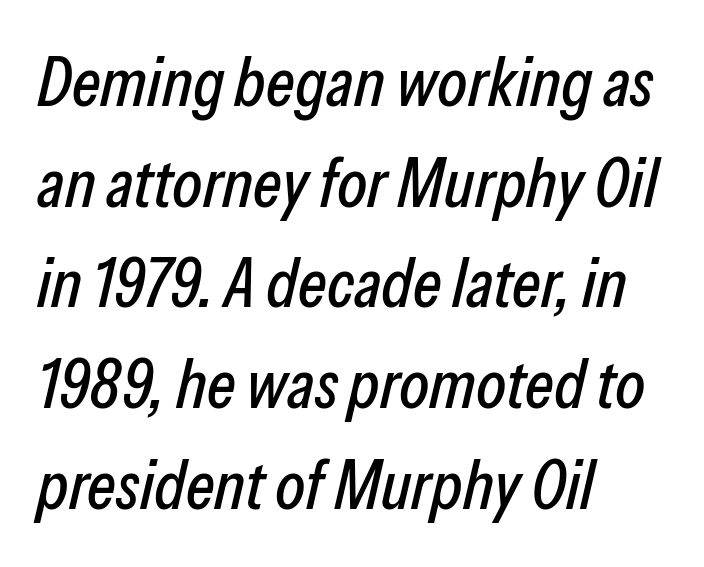
Q: Is the text italic (slanted)? A: Yes, it leans right by about 13 degrees.
Q: Is the text underlined? A: No.
Q: How is the paragraph aligned? A: Left-aligned.
Q: Is the spacing between letters normal or unusually wide? A: Normal.
Q: Is the spacing between lines tight, normal or loose? A: Normal.
Q: Width (condensed, normal, or wide)? A: Condensed.
Q: Stroke contrast? A: Low.
Q: x-height? A: Medium.
Q: Monospaced? A: No.
